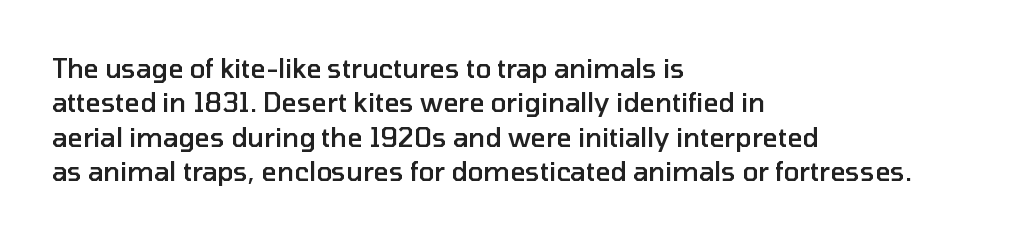
The image shows 26 px text type, upright; set left-aligned, normal line spacing (1.32x), normal letter spacing, not underlined.
